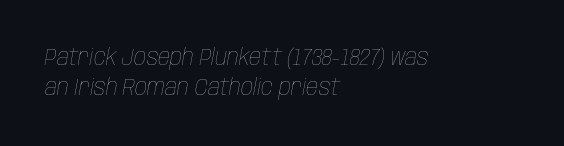
Letters rest on an invisible, unmarked baseline. The block of text has a typical density, with ordinary space between rows. The letterforms sit at book weight or below. Where is the straight margin? On the left.
